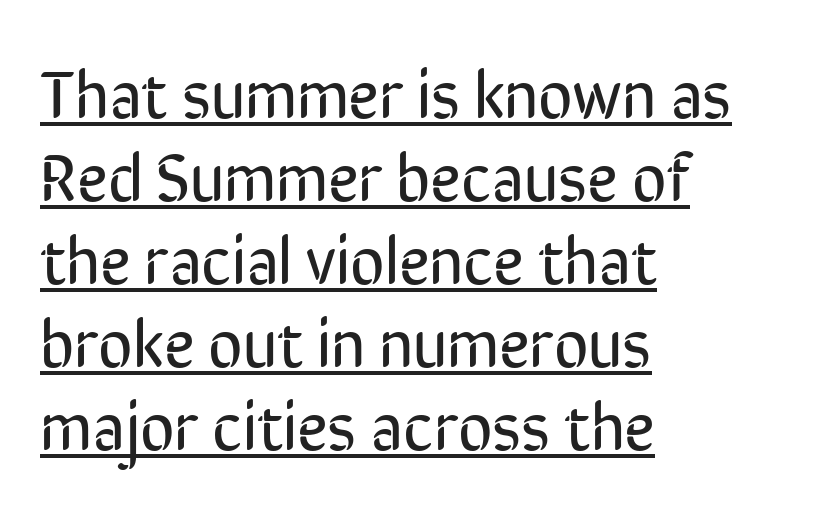
Q: Is the text bold? A: No.
Q: Is the text italic (slanted)? A: No, it is upright.
Q: Is the typeface a serif or a sans-serif typeface? A: Sans-serif.
Q: Is the text underlined? A: Yes.
Q: How is the paragraph aligned? A: Left-aligned.
Q: Is the spacing between letters normal or unusually wide? A: Normal.
Q: Width (condensed, normal, or wide)? A: Condensed.
Q: Stroke contrast? A: Low.
Q: x-height? A: Medium.
Q: Monospaced? A: No.
